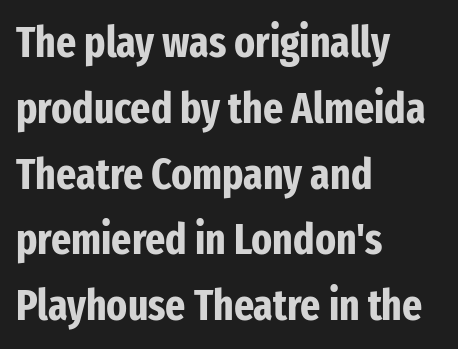
{"serif": "no", "italic": "no", "bold": "yes", "weight": "bold", "width": "condensed", "stroke_contrast": "low", "x_height": "medium", "monospaced": "no", "underline": "no", "align": "left", "line_spacing": "normal", "line_spacing_ratio": 1.53, "letter_spacing": "normal", "letter_spacing_em": 0.0, "glyph_px": 43}
